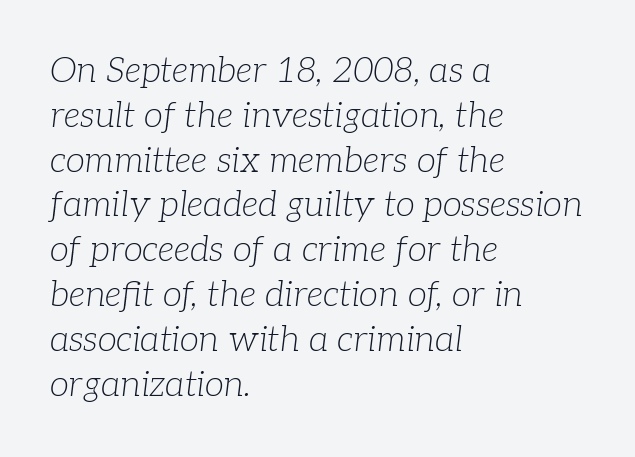
A student would call this left alignment; a typographer would say flush left, rag right. Has an underline been added? It has not. This sample has the flowing, uneven cadence of proportional lettering. The text was rendered using a seriffed face with decorative stroke endings. The vertical gap from one line to the next is medium. The font is comparable to plain body text, perhaps lighter.
